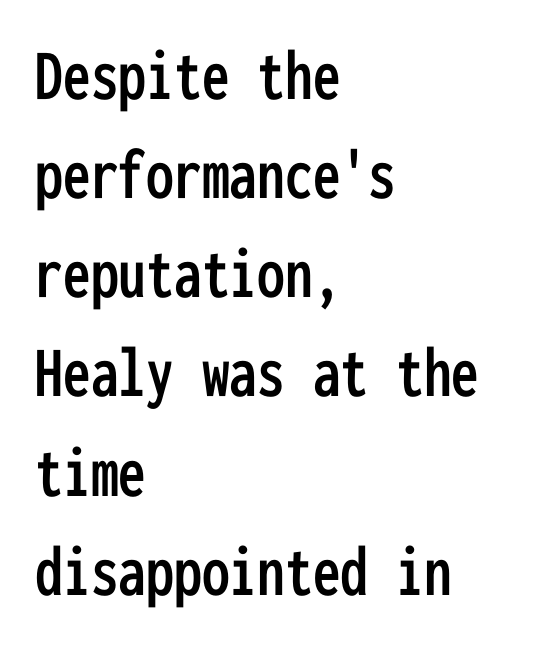
In CSS terms this would be text-align: left. Letters rest on an invisible, unmarked baseline. Nope, no serifs anywhere on these letters. Look at the tracking — it's just the regular setting, nothing added. You can tell it's not italic because the verticals are truly vertical.
